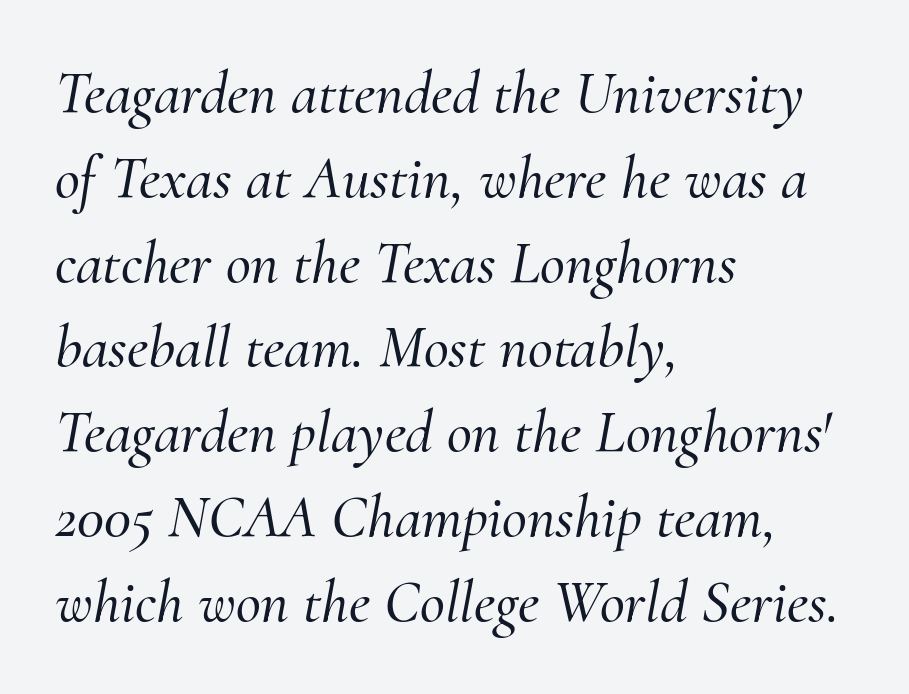
{"serif": "yes", "italic": "yes", "lean": "right", "slant_degrees": 10, "width": "normal", "stroke_contrast": "medium", "x_height": "small", "monospaced": "no", "underline": "no", "align": "left", "line_spacing": "normal", "line_spacing_ratio": 1.39, "letter_spacing": "normal", "letter_spacing_em": 0.0, "glyph_px": 61}
